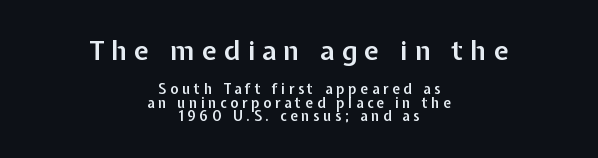
{"italic": "no", "bold": "semi", "underline": "no", "align": "center", "line_spacing": "tight", "line_spacing_ratio": 0.95, "letter_spacing": "wide", "letter_spacing_em": 0.26, "larger_block": "first", "size_ratio": 1.93, "glyph_px": 27}
